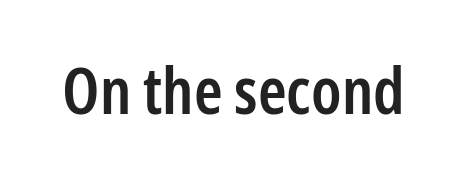
{"serif": "no", "italic": "no", "bold": "semi", "weight": "semibold", "width": "condensed", "stroke_contrast": "low", "x_height": "medium", "monospaced": "no", "underline": "no", "letter_spacing": "normal", "letter_spacing_em": 0.0, "glyph_px": 65}
